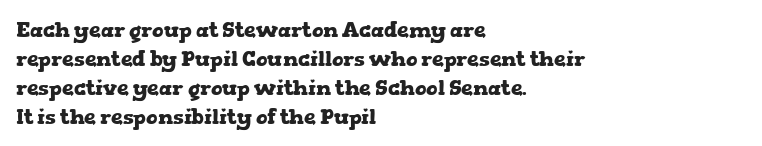
{"italic": "no", "bold": "yes", "underline": "no", "align": "left", "line_spacing": "normal", "line_spacing_ratio": 1.38, "letter_spacing": "normal", "letter_spacing_em": 0.0, "glyph_px": 21}
